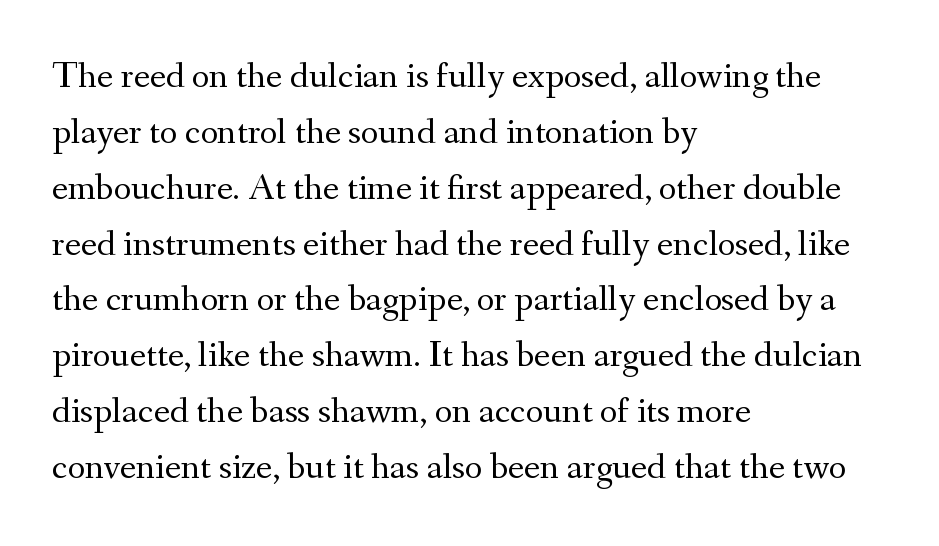
The image shows 38 px regular-weight serif type, upright; set left-aligned, normal line spacing (1.47x), normal letter spacing, not underlined; medium stroke contrast and a small x-height.
